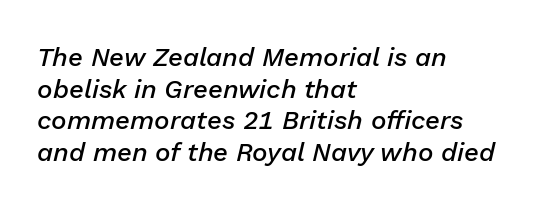
Q: Is the text bold? A: Semi-bold.
Q: Is the text italic (slanted)? A: Yes, it leans right by about 13 degrees.
Q: Is the text underlined? A: No.
Q: How is the paragraph aligned? A: Left-aligned.
Q: Is the spacing between letters normal or unusually wide? A: Normal.
